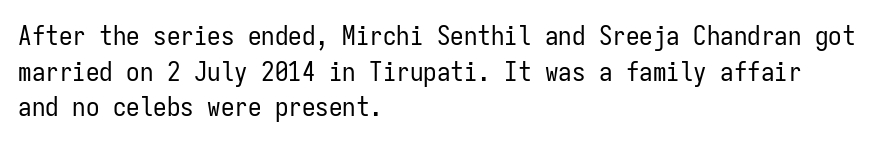
Q: Is the text bold? A: No.
Q: Is the text italic (slanted)? A: No, it is upright.
Q: Is the text underlined? A: No.
Q: How is the paragraph aligned? A: Left-aligned.
Q: Is the spacing between letters normal or unusually wide? A: Normal.
Q: Is the spacing between lines tight, normal or loose? A: Normal.
